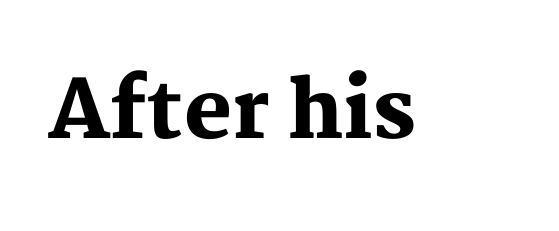
The image shows 80 px heavy serif type, upright; set normal letter spacing, not underlined; medium stroke contrast and a medium x-height.
